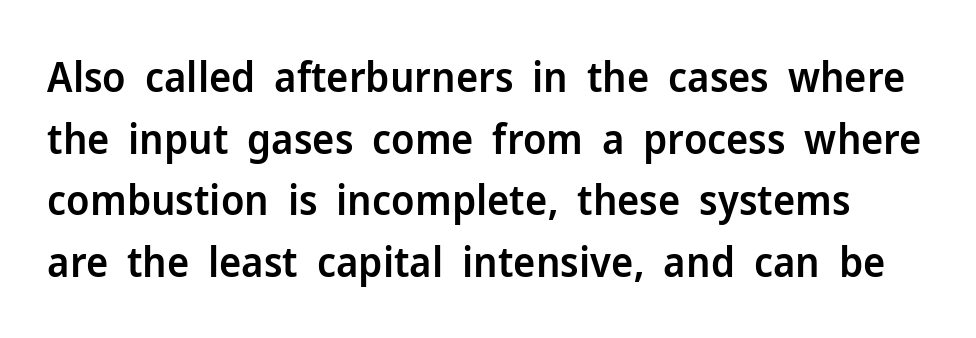
Q: Is the text bold? A: Semi-bold.
Q: Is the text italic (slanted)? A: No, it is upright.
Q: Is the typeface a serif or a sans-serif typeface? A: Sans-serif.
Q: Is the text underlined? A: No.
Q: Is the spacing between letters normal or unusually wide? A: Normal.
Q: Is the spacing between lines tight, normal or loose? A: Normal.
Q: Width (condensed, normal, or wide)? A: Normal.
Q: Stroke contrast? A: Low.
Q: x-height? A: Medium.
Q: Monospaced? A: No.
